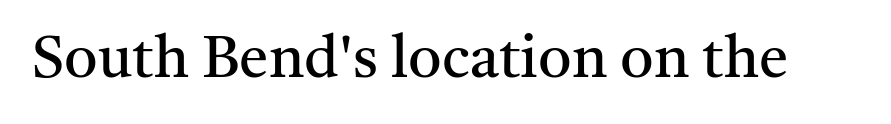
The image shows 59 px regular-weight serif type, upright; set normal letter spacing, not underlined; medium stroke contrast and a medium x-height.
